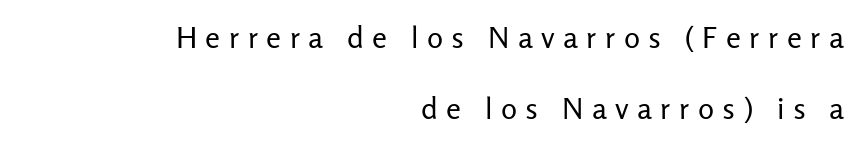
The image shows 30 px regular-weight sans-serif type, upright; set right-aligned, loose line spacing (2.37x), unusually wide letter spacing (+0.28 em), not underlined; low stroke contrast and a medium x-height.
